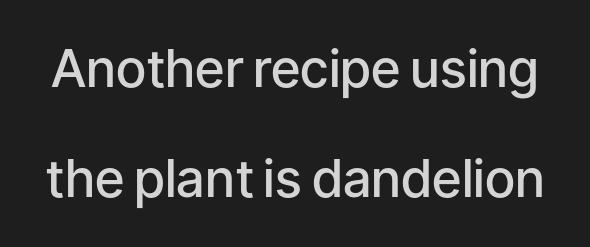
The image shows 52 px semibold sans-serif type, upright; set loose line spacing (2.12x), normal letter spacing, not underlined; low stroke contrast and a medium x-height.
